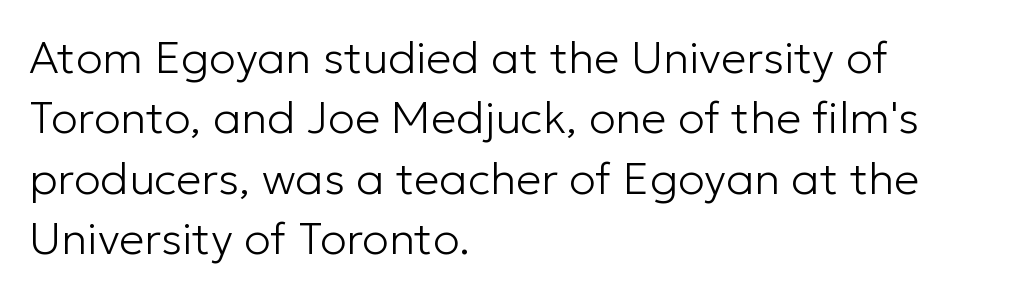
Q: Is the text bold? A: No.
Q: Is the text italic (slanted)? A: No, it is upright.
Q: Is the typeface a serif or a sans-serif typeface? A: Sans-serif.
Q: Is the text underlined? A: No.
Q: How is the paragraph aligned? A: Left-aligned.
Q: Is the spacing between letters normal or unusually wide? A: Normal.
Q: Is the spacing between lines tight, normal or loose? A: Normal.
Q: Width (condensed, normal, or wide)? A: Normal.
Q: Stroke contrast? A: Low.
Q: x-height? A: Medium.
Q: Monospaced? A: No.
